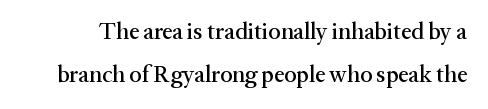
{"italic": "no", "underline": "no", "line_spacing_ratio": 1.86, "letter_spacing": "normal", "letter_spacing_em": 0.0, "glyph_px": 23}
